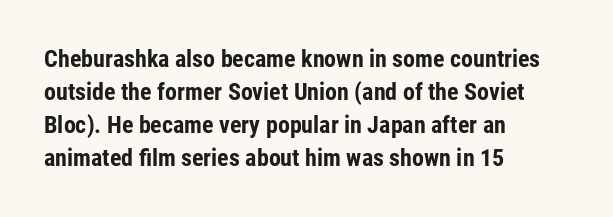
{"italic": "no", "bold": "yes", "underline": "no", "align": "left", "line_spacing": "normal", "line_spacing_ratio": 1.38, "letter_spacing": "normal", "letter_spacing_em": 0.0, "glyph_px": 24}
